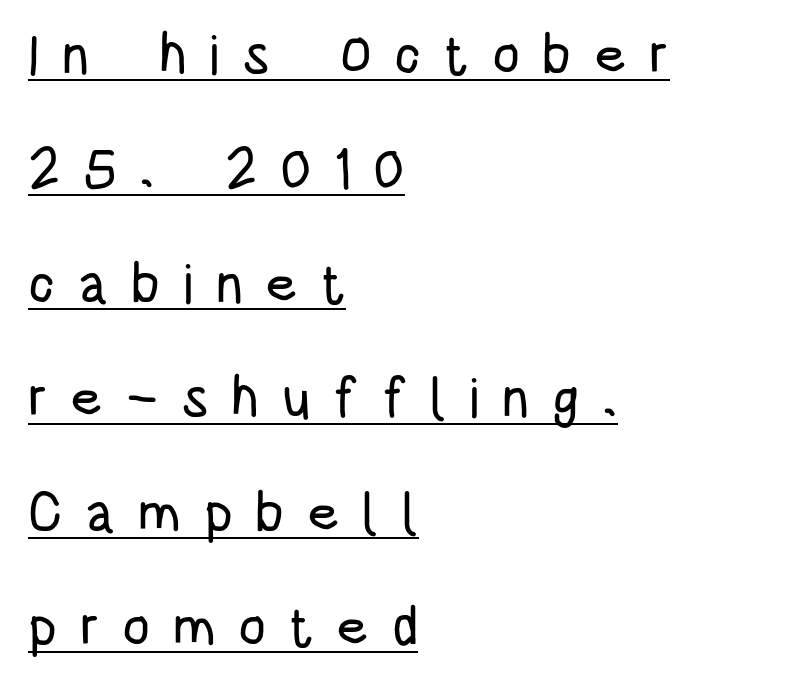
The image shows 55 px condensed sans-serif type, upright; set left-aligned, loose line spacing (2.08x), unusually wide letter spacing (+0.41 em), underlined; low stroke contrast and a large x-height.
